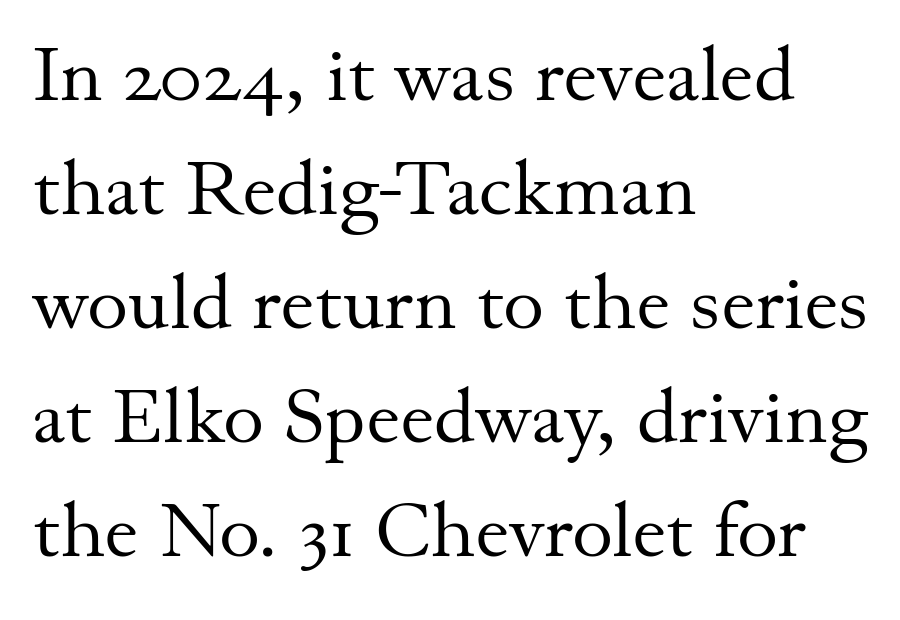
{"serif": "yes", "italic": "no", "bold": "no", "weight": "regular", "width": "normal", "stroke_contrast": "medium", "x_height": "small", "monospaced": "no", "underline": "no", "align": "left", "line_spacing": "normal", "line_spacing_ratio": 1.46, "letter_spacing": "normal", "letter_spacing_em": 0.0, "glyph_px": 78}
